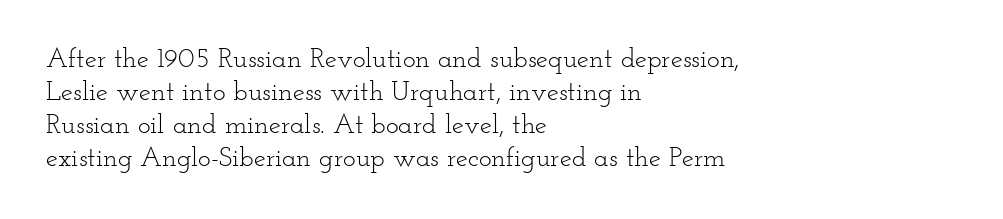
The type sits square on the baseline with zero lean. All the whitespace from short lines collects on the right. Students, note that the glyphs here touch the page at normal intervals. Weight class: somewhere from thin through regular. The foot of each line stays bare and open.
